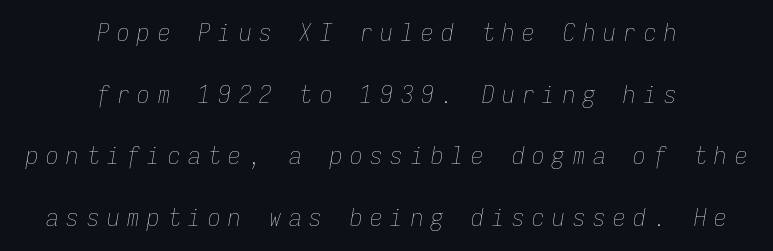
The image shows 25 px text type, italic (leaning right); set centered, loose line spacing (2.47x), unusually wide letter spacing (+0.31 em), not underlined.
